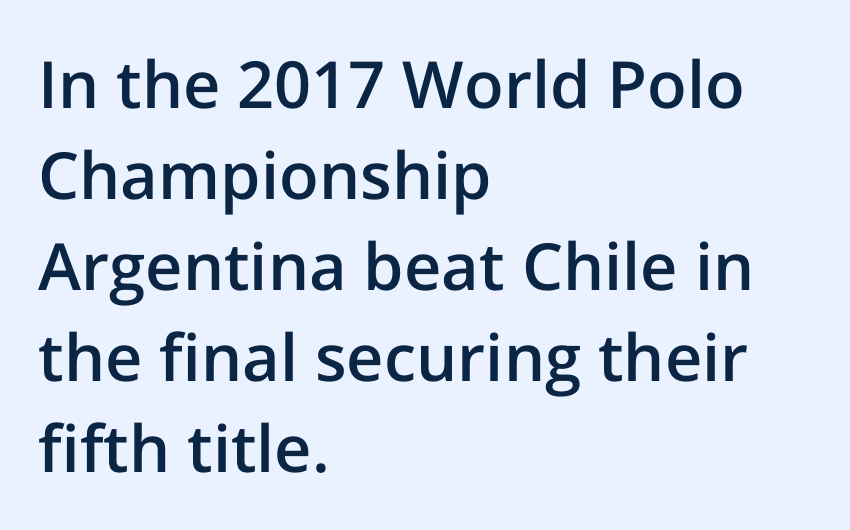
Q: Is the text bold? A: Semi-bold.
Q: Is the text italic (slanted)? A: No, it is upright.
Q: Is the typeface a serif or a sans-serif typeface? A: Sans-serif.
Q: Is the text underlined? A: No.
Q: How is the paragraph aligned? A: Left-aligned.
Q: Is the spacing between letters normal or unusually wide? A: Normal.
Q: Is the spacing between lines tight, normal or loose? A: Normal.
Q: Width (condensed, normal, or wide)? A: Normal.
Q: Stroke contrast? A: Low.
Q: x-height? A: Medium.
Q: Monospaced? A: No.
